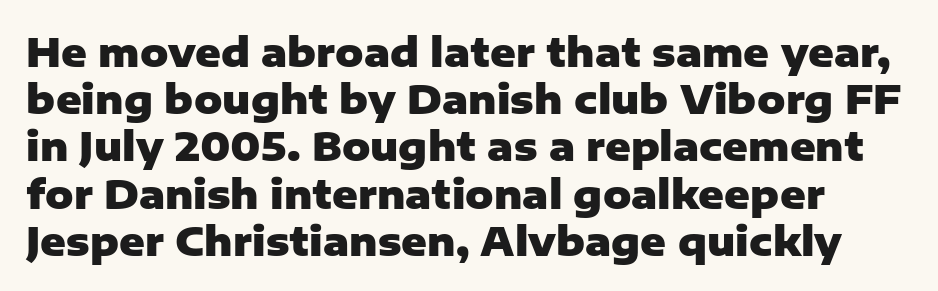
{"serif": "no", "italic": "no", "bold": "yes", "weight": "heavy", "width": "normal", "stroke_contrast": "low", "x_height": "medium", "monospaced": "no", "underline": "no", "line_spacing_ratio": 1.21, "letter_spacing": "normal", "letter_spacing_em": 0.0, "glyph_px": 39}
